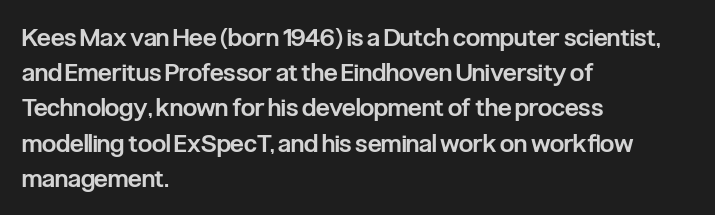
Q: Is the text bold? A: Semi-bold.
Q: Is the text italic (slanted)? A: No, it is upright.
Q: Is the text underlined? A: No.
Q: How is the paragraph aligned? A: Left-aligned.
Q: Is the spacing between letters normal or unusually wide? A: Normal.
Q: Is the spacing between lines tight, normal or loose? A: Normal.
